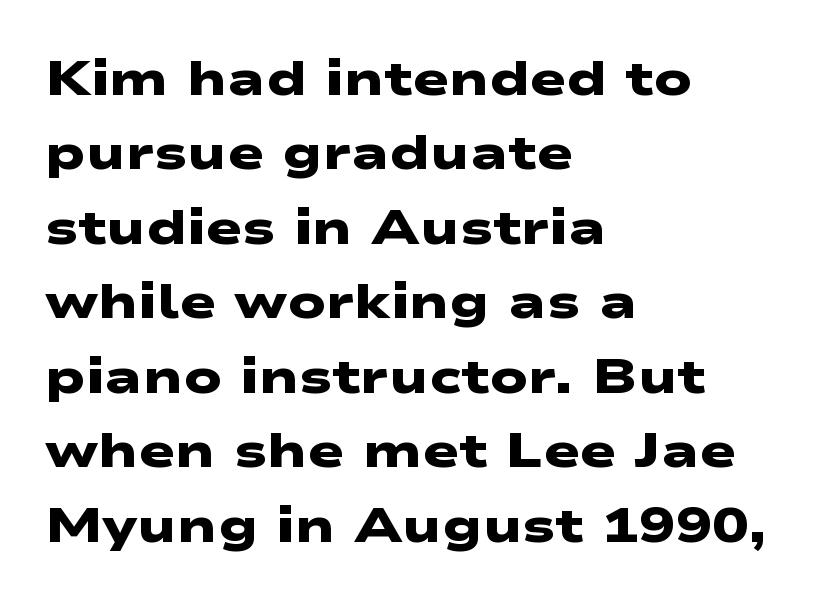
The image shows 49 px heavy, wide sans-serif type; set left-aligned, normal line spacing (1.52x), normal letter spacing, not underlined; low stroke contrast and a medium x-height.
